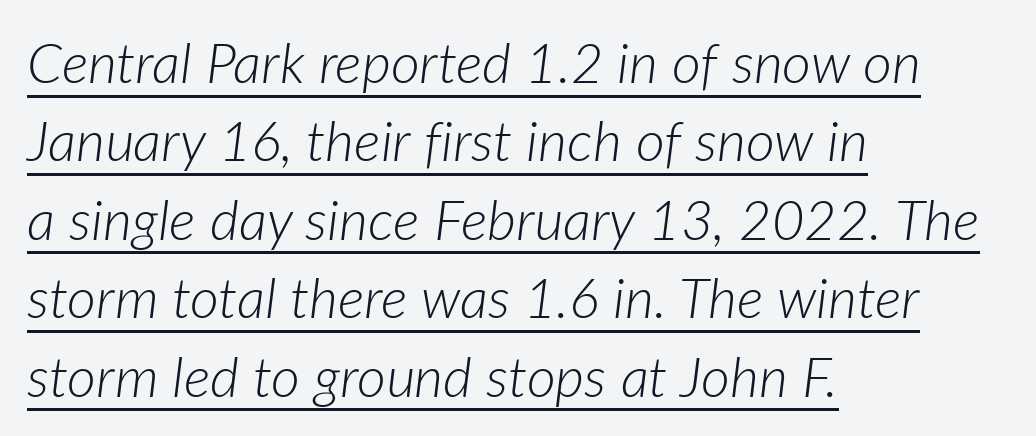
Is this a heavy cut? Hardly; it is regular or lighter. Default kerning and tracking; the words read as compact shapes. A rule runs beneath these lines of type. The compositor pushed each line to the left boundary.
